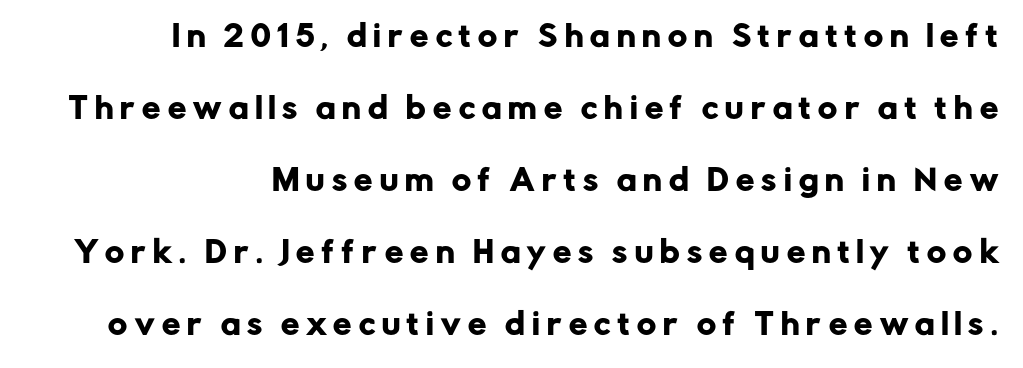
Q: Is the text italic (slanted)? A: No, it is upright.
Q: Is the typeface a serif or a sans-serif typeface? A: Sans-serif.
Q: Is the text underlined? A: No.
Q: How is the paragraph aligned? A: Right-aligned.
Q: Is the spacing between letters normal or unusually wide? A: Unusually wide.
Q: Is the spacing between lines tight, normal or loose? A: Loose.
Q: Width (condensed, normal, or wide)? A: Normal.
Q: Stroke contrast? A: Low.
Q: x-height? A: Medium.
Q: Monospaced? A: No.
